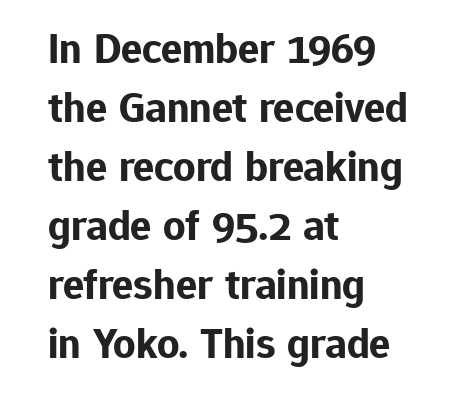
The specimen reads as upright at a glance. The rendering uses a bold face; every stroke is thick and dark. The glyphs are unaccompanied by any horizontal stroke below them. The rendering uses a moderate line-height, typical for paragraphs.
